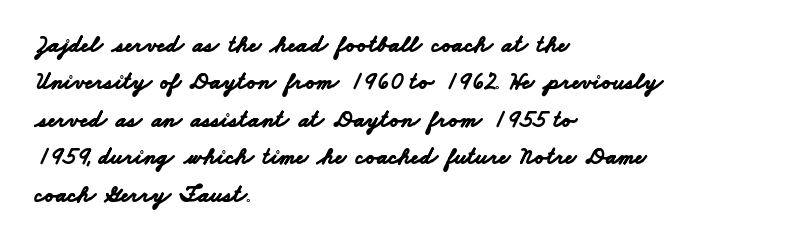
Leading: standard. Plenty of ink on the page — the face is bold. Letter spacing: default. These lines stack with their left ends in a neat column.
